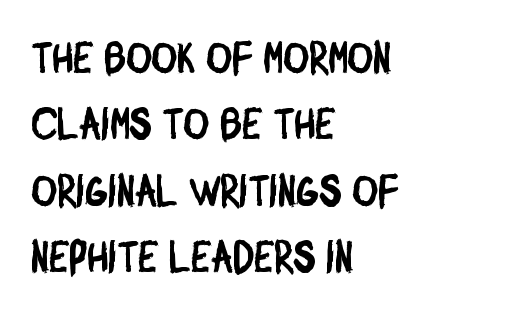
This is sans-serif lettering, the kind often seen on screens and signage. Decoration check: the copy has no underline. Vertical spacing — default. Caption: multi-line text, flush left, ragged right.
